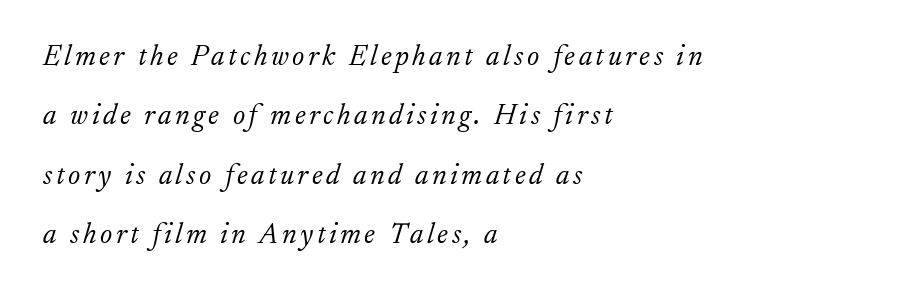
Q: Is the text bold? A: No.
Q: Is the text italic (slanted)? A: Yes, it leans right by about 17 degrees.
Q: Is the typeface a serif or a sans-serif typeface? A: Serif.
Q: Is the text underlined? A: No.
Q: How is the paragraph aligned? A: Left-aligned.
Q: Is the spacing between lines tight, normal or loose? A: Loose.
Q: Width (condensed, normal, or wide)? A: Normal.
Q: Stroke contrast? A: Low.
Q: x-height? A: Small.
Q: Monospaced? A: No.
